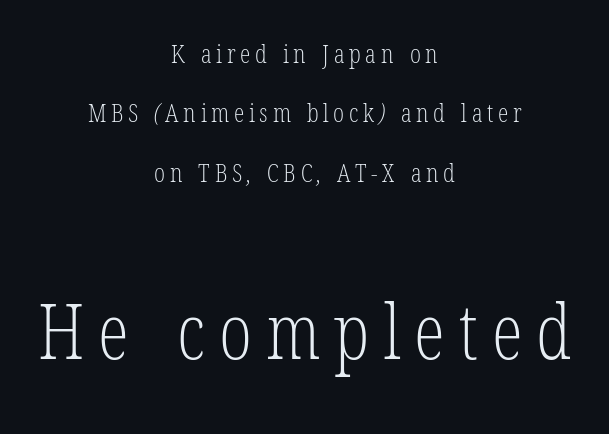
The image shows 78 px light, condensed serif type; set centered, loose line spacing (2.28x), not underlined; the second (bottom) block is 3.0x larger; low stroke contrast and a medium x-height.
